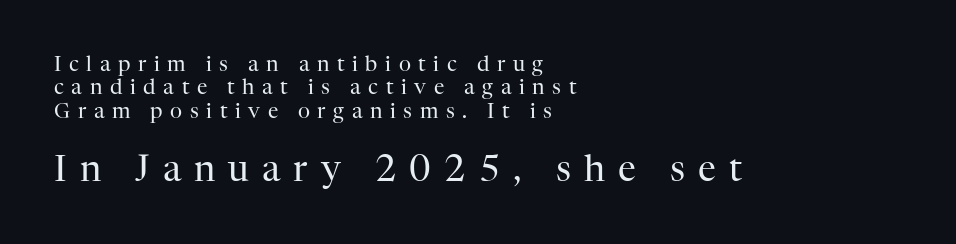
Anything drawn beneath the words? Only blank space. This layout puts the modest block above and the oversized block below. The passage shown stacks its lines with hardly any gap. Is the letter spacing exaggerated? Yes — the characters are pushed far apart.
